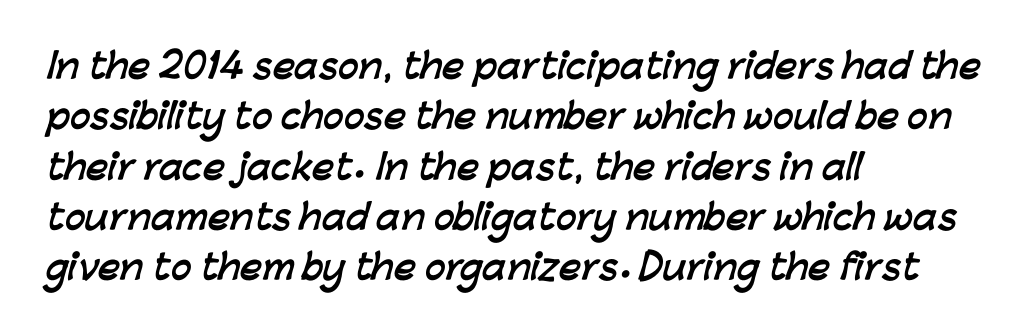
Q: Is the text bold? A: Yes.
Q: Is the typeface a serif or a sans-serif typeface? A: Sans-serif.
Q: Is the text underlined? A: No.
Q: How is the paragraph aligned? A: Left-aligned.
Q: Is the spacing between letters normal or unusually wide? A: Normal.
Q: Is the spacing between lines tight, normal or loose? A: Normal.
Q: Width (condensed, normal, or wide)? A: Normal.
Q: Stroke contrast? A: Low.
Q: x-height? A: Medium.
Q: Monospaced? A: No.
